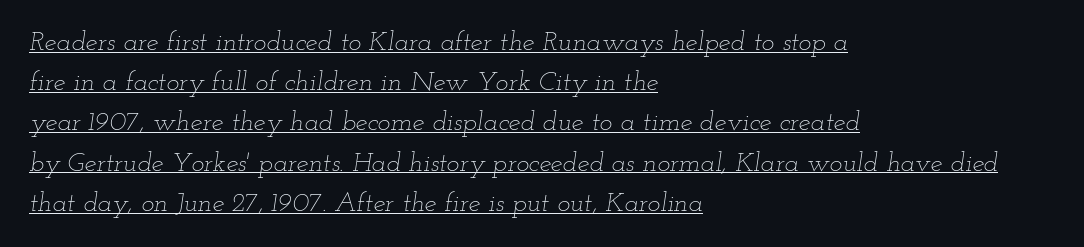
{"italic": "yes", "lean": "right", "slant_degrees": 12, "bold": "no", "underline": "yes", "align": "left", "line_spacing": "normal", "line_spacing_ratio": 1.49, "letter_spacing": "normal", "letter_spacing_em": 0.0, "glyph_px": 27}
